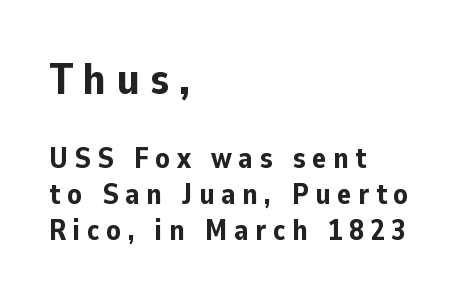
{"serif": "no", "italic": "no", "bold": "yes", "weight": "bold", "width": "normal", "stroke_contrast": "low", "x_height": "medium", "monospaced": "no", "underline": "no", "align": "left", "line_spacing_ratio": 1.23, "letter_spacing": "wide", "letter_spacing_em": 0.23, "larger_block": "first", "size_ratio": 1.52, "glyph_px": 44}
